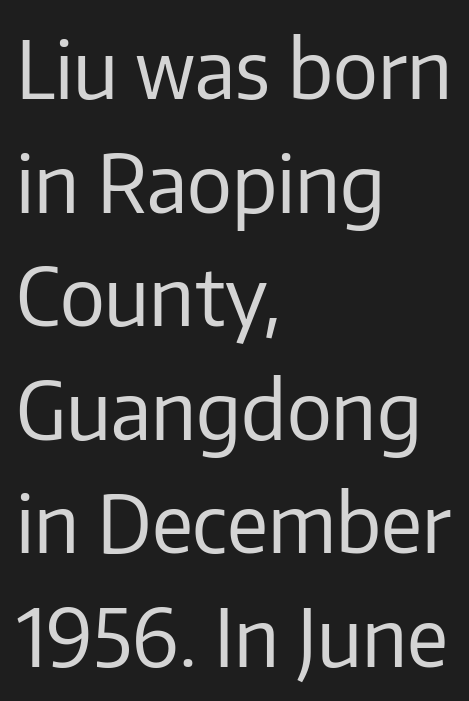
Regarding serifs, this sample does without them. Anything drawn beneath the words? Only blank space. Notice how the passage keeps a crisp vertical edge on the left only. Note the varied advance widths — an 'i' is clearly narrower than an 'm'. Is there much room between lines? A standard amount, neither cramped nor airy.
